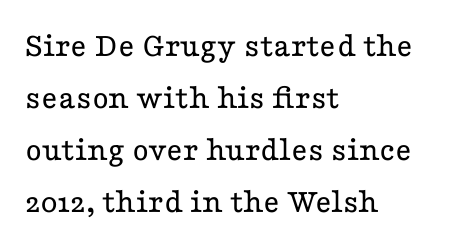
{"serif": "yes", "italic": "no", "bold": "no", "weight": "regular", "width": "wide", "stroke_contrast": "low", "x_height": "medium", "monospaced": "no", "underline": "no", "align": "left", "line_spacing": "normal", "line_spacing_ratio": 1.49, "letter_spacing": "normal", "letter_spacing_em": 0.0, "glyph_px": 35}
